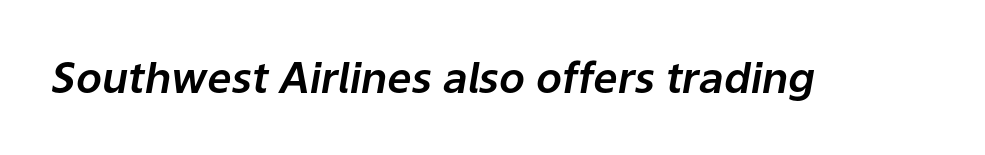
The horizontal fit of the characters is conventional and even. Words float on clear page, feet unadorned. This is oblique type, the kind used for emphasis or titles. Character widths vary here, with narrow letters taking less room than wide ones.
